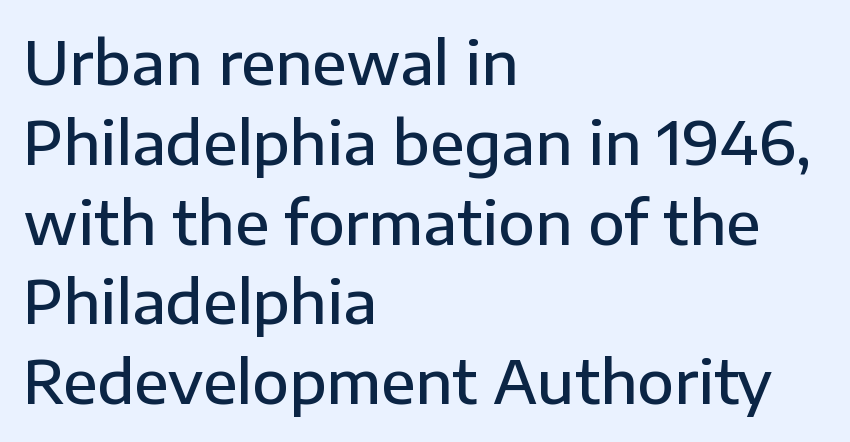
The image shows 60 px semibold sans-serif type, upright; set left-aligned, normal line spacing (1.33x), normal letter spacing, not underlined; low stroke contrast and a medium x-height.
